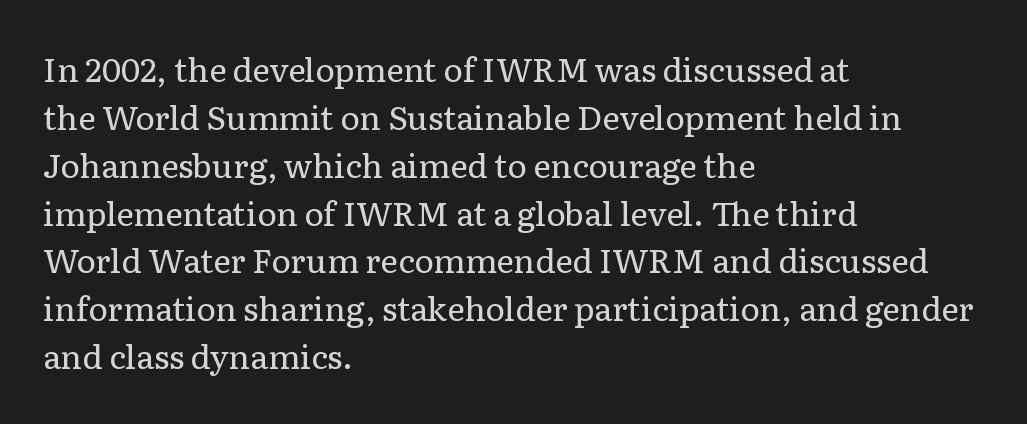
{"serif": "yes", "italic": "no", "bold": "no", "weight": "regular", "width": "normal", "stroke_contrast": "low", "x_height": "medium", "monospaced": "no", "underline": "no", "align": "left", "line_spacing": "normal", "line_spacing_ratio": 1.45, "letter_spacing": "normal", "letter_spacing_em": 0.0, "glyph_px": 33}
